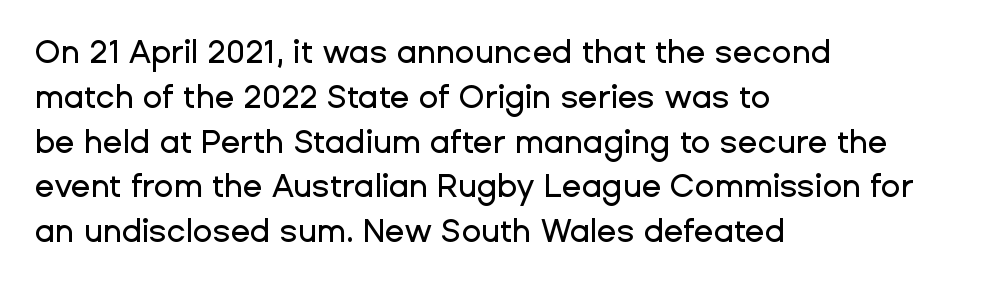
Q: Is the text italic (slanted)? A: No, it is upright.
Q: Is the typeface a serif or a sans-serif typeface? A: Sans-serif.
Q: Is the text underlined? A: No.
Q: How is the paragraph aligned? A: Left-aligned.
Q: Is the spacing between letters normal or unusually wide? A: Normal.
Q: Is the spacing between lines tight, normal or loose? A: Normal.
Q: Width (condensed, normal, or wide)? A: Normal.
Q: Stroke contrast? A: Low.
Q: x-height? A: Medium.
Q: Monospaced? A: No.
